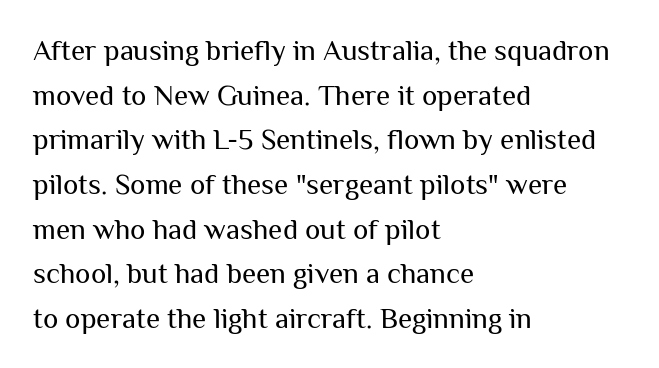
Q: Is the text bold? A: No.
Q: Is the text italic (slanted)? A: No, it is upright.
Q: Is the typeface a serif or a sans-serif typeface? A: Sans-serif.
Q: Is the text underlined? A: No.
Q: How is the paragraph aligned? A: Left-aligned.
Q: Is the spacing between letters normal or unusually wide? A: Normal.
Q: Is the spacing between lines tight, normal or loose? A: Normal.
Q: Width (condensed, normal, or wide)? A: Normal.
Q: Stroke contrast? A: Medium.
Q: x-height? A: Medium.
Q: Monospaced? A: No.
